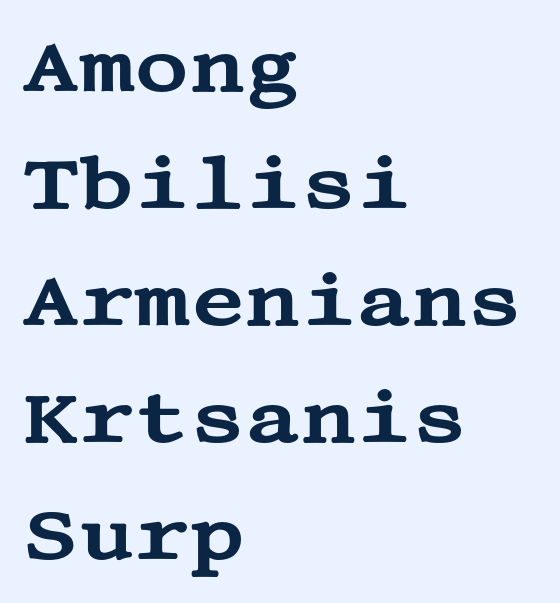
The image shows 75 px wide serif type, upright; set left-aligned, normal line spacing (1.56x), normal letter spacing, not underlined; medium stroke contrast and a large x-height.
